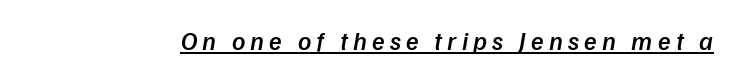
{"italic": "yes", "lean": "right", "slant_degrees": 9, "bold": "semi", "underline": "yes", "letter_spacing": "wide", "letter_spacing_em": 0.2, "glyph_px": 26}
